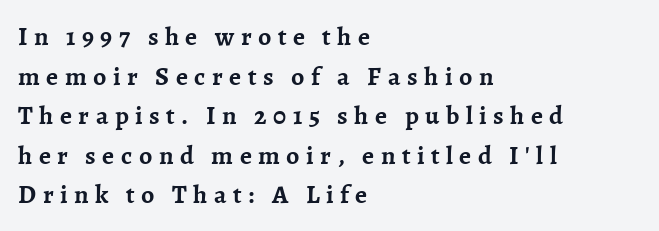
{"italic": "no", "bold": "yes", "underline": "no", "align": "left", "line_spacing": "normal", "line_spacing_ratio": 1.52, "letter_spacing": "wide", "letter_spacing_em": 0.25, "glyph_px": 26}
